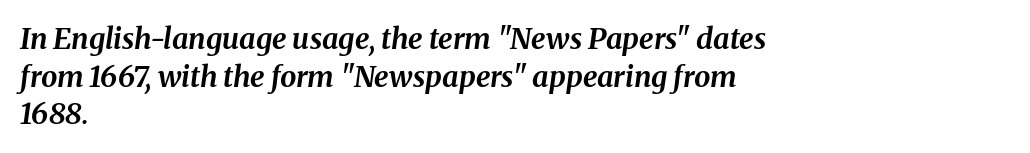
The image shows 29 px bold type, italic (leaning right); set left-aligned, normal line spacing (1.3x), normal letter spacing, not underlined; medium stroke contrast and a medium x-height.
